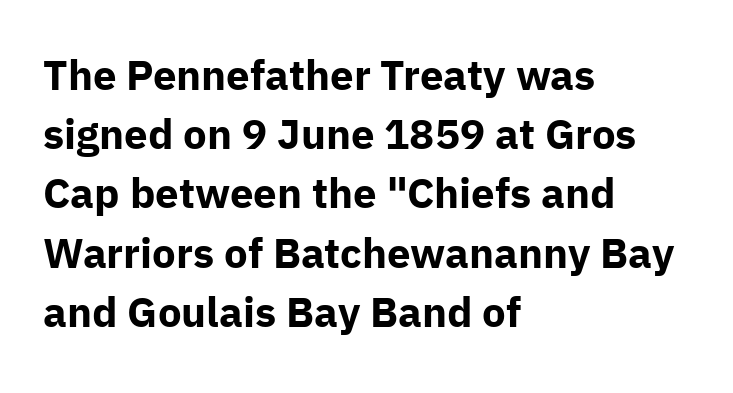
The image shows 42 px bold sans-serif type, upright; set left-aligned, normal line spacing (1.41x), normal letter spacing, not underlined; low stroke contrast and a medium x-height.
